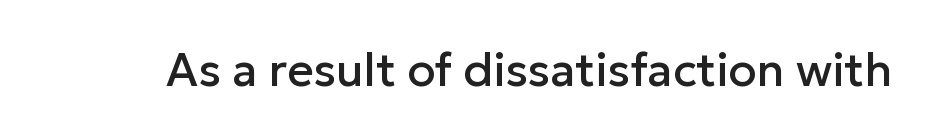
Nope, not italic — everything's standing straight. There is no visible air inserted between adjacent glyphs. A typesetter would label this face a sans. This rendering features lettering with no underline.
